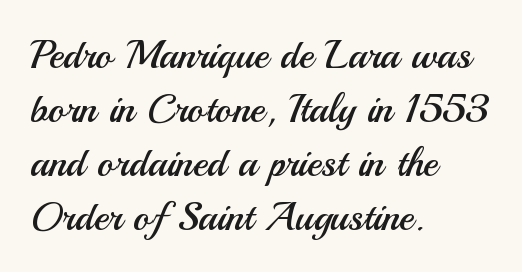
Q: Is the text bold? A: No.
Q: Is the text italic (slanted)? A: Yes.
Q: Is the typeface a serif or a sans-serif typeface? A: Sans-serif.
Q: Is the text underlined? A: No.
Q: How is the paragraph aligned? A: Left-aligned.
Q: Is the spacing between letters normal or unusually wide? A: Normal.
Q: Is the spacing between lines tight, normal or loose? A: Normal.
Q: Width (condensed, normal, or wide)? A: Normal.
Q: Stroke contrast? A: Medium.
Q: x-height? A: Small.
Q: Monospaced? A: No.
